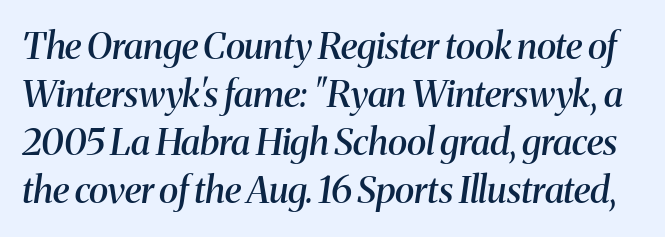
You can tell from the footed stems that serif type was used. One glance says typical: line gaps are just what's usual. The passage shown leans; its letterforms are oblique. The foot of each line stays bare and open. Caption: standard tracking, unaltered.
